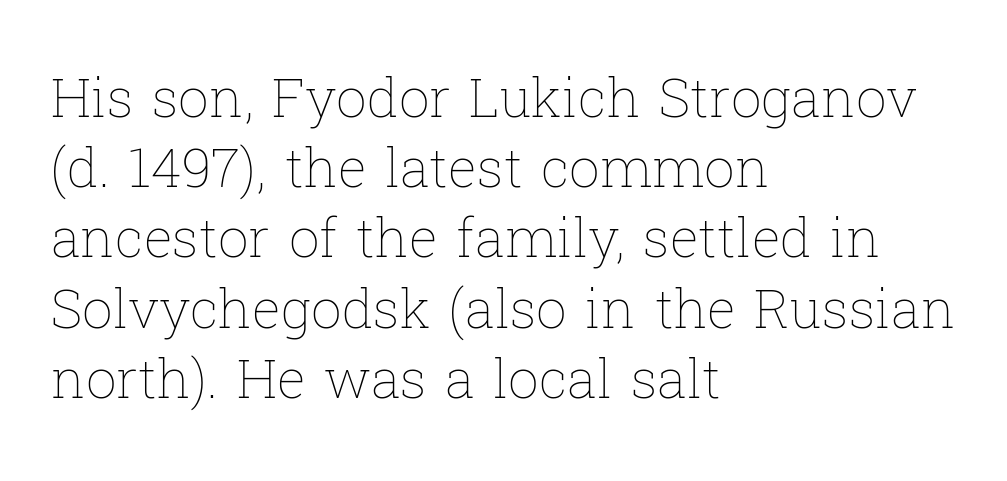
{"italic": "no", "bold": "no", "weight": "thin", "width": "normal", "stroke_contrast": "low", "x_height": "medium", "monospaced": "no", "underline": "no", "align": "left", "line_spacing": "normal", "line_spacing_ratio": 1.3, "letter_spacing": "normal", "letter_spacing_em": 0.0, "glyph_px": 54}
